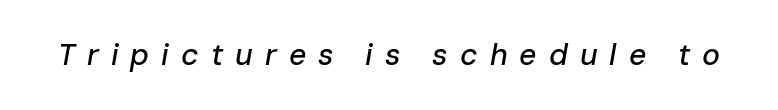
Q: Is the text italic (slanted)? A: Yes, it leans right by about 10 degrees.
Q: Is the text underlined? A: No.
Q: Is the spacing between letters normal or unusually wide? A: Unusually wide.
Q: Width (condensed, normal, or wide)? A: Normal.
Q: Stroke contrast? A: Low.
Q: x-height? A: Medium.
Q: Monospaced? A: No.
